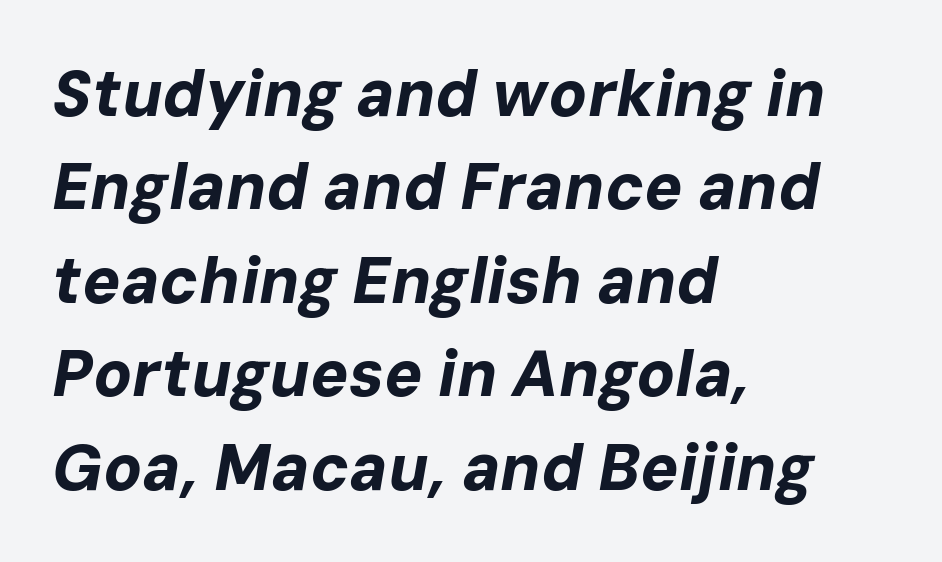
Rendered with sloped, italic letterforms. Decoration check: the copy has no underline. The passage shown has conventional tracking throughout. Leading matches the norm, producing a regular column. The lines are quadded left. The typesetting leans heavy: a genuine bold.
